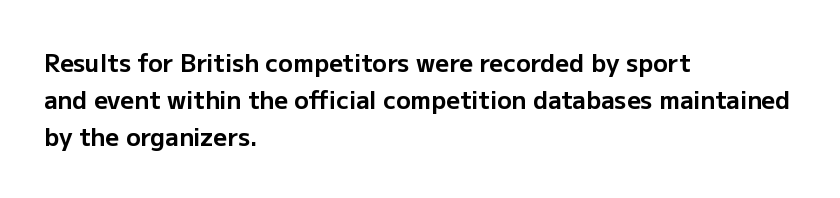
The image shows 24 px bold type, upright; set left-aligned, normal line spacing (1.55x), normal letter spacing, not underlined.
